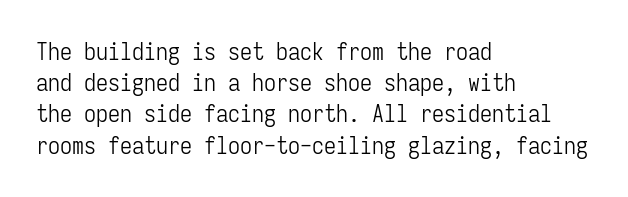
{"italic": "no", "bold": "no", "underline": "no", "align": "left", "line_spacing": "normal", "line_spacing_ratio": 1.3, "letter_spacing": "normal", "letter_spacing_em": 0.0, "glyph_px": 24}
